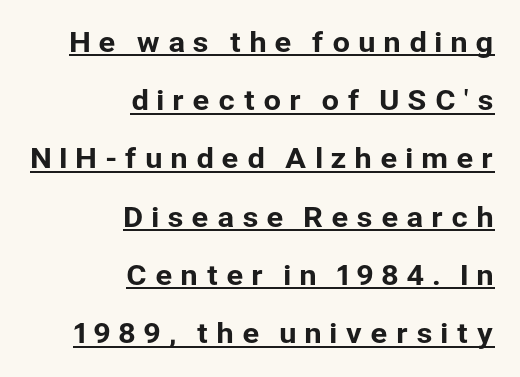
Unlike italic type, these characters show no tilt at all. The rag falls on the left side of this text block. Here the designer chose a conventional face with non-uniform glyph widths. Glance below the letters and you will spot a drawn line. The leading is generous, giving the passage an open texture. Glyph-to-glyph distance is far greater than everyday printed text.
